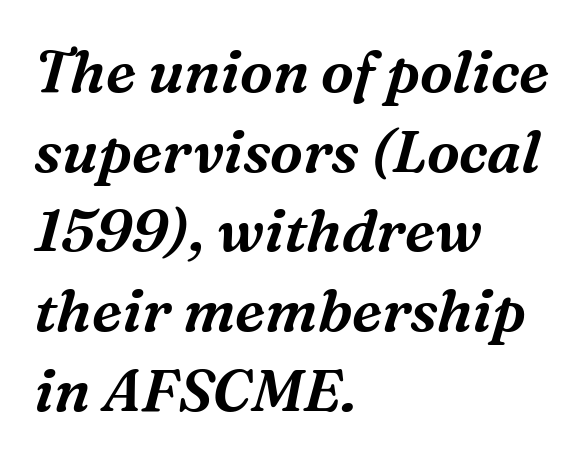
Unlike a clean sans, this face finishes its strokes with serifs. What stands out about the letter spacing? Nothing — it is the standard amount. The paragraph shown leans on its left margin. This sample has the flowing, uneven cadence of proportional lettering.
